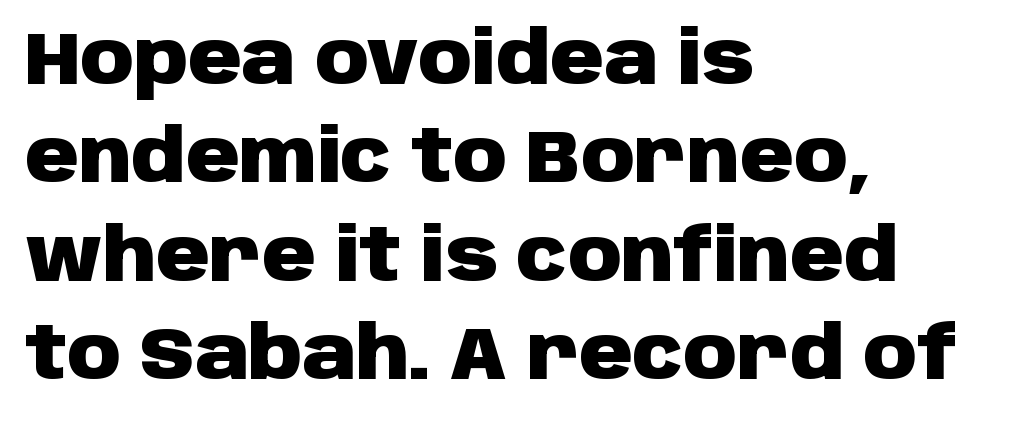
The image shows 74 px heavy sans-serif type, upright; set left-aligned, normal line spacing (1.33x), normal letter spacing, not underlined; low stroke contrast and a large x-height.
